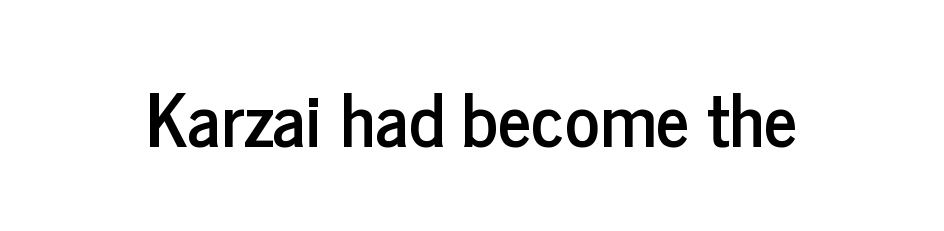
How are the letters spaced? Ordinarily, with no added tracking. Check the space under the baseline: it is left empty. You could not count columns in this text — the font is proportionally spaced. You can tell it's not italic because the verticals are truly vertical. Regarding serifs, this sample does without them.
